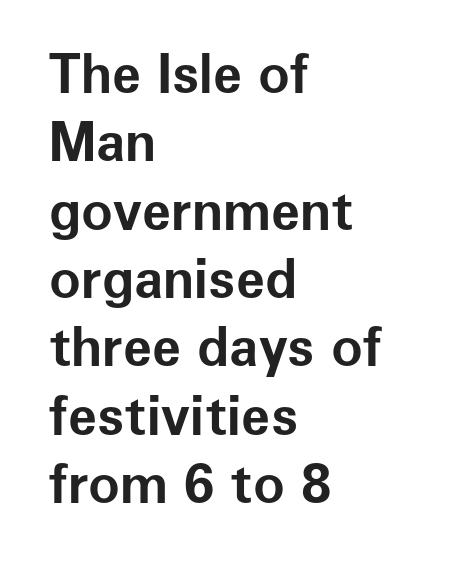
The lines sit at an ordinary, default distance from one another. Looks like regular typesetting: each glyph gets only the width it needs. A typesetter would call this zero additional tracking. Words float on clear page, feet unadorned. Nope, not italic — everything's standing straight.
